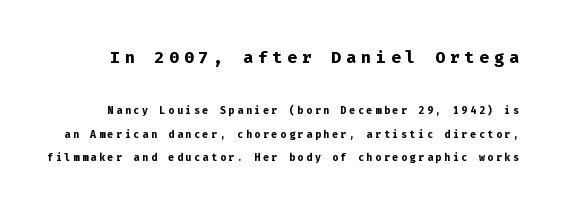
A bare baseline throughout the passage. Typesetter's note: full bold, strokes at maximum text heaviness. What's the leading like? Ordinary, nothing unusual. Posture: vertical.
